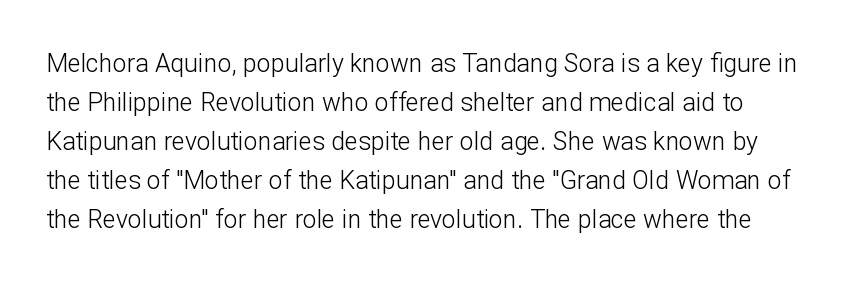
The image shows 25 px text type, upright; set normal line spacing (1.56x), normal letter spacing, not underlined.
